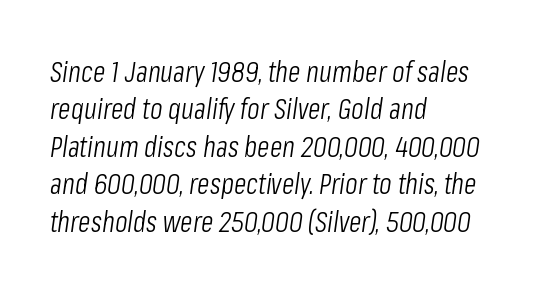
These glyphs show unthickened strokes, regular width or finer. The axis of the letterforms is tilted away from vertical. Nothing unusual about the tracking: characters are spaced as the font intends. Spacing verdict: proportional, widths tailored to each character. The space beneath each line is pristine and unruled. Reading down the block, your eye returns to a fixed left position each line.
